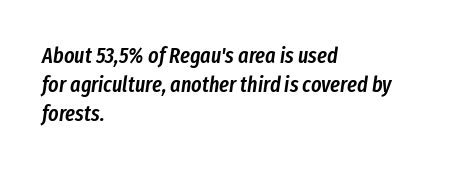
{"italic": "yes", "lean": "right", "slant_degrees": 8, "bold": "semi", "underline": "no", "align": "left", "line_spacing": "normal", "line_spacing_ratio": 1.32, "letter_spacing": "normal", "letter_spacing_em": 0.0, "glyph_px": 22}
